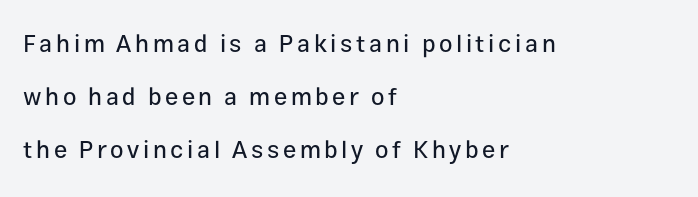
Q: Is the text italic (slanted)? A: No, it is upright.
Q: Is the text underlined? A: No.
Q: How is the paragraph aligned? A: Left-aligned.
Q: Is the spacing between lines tight, normal or loose? A: Loose.
